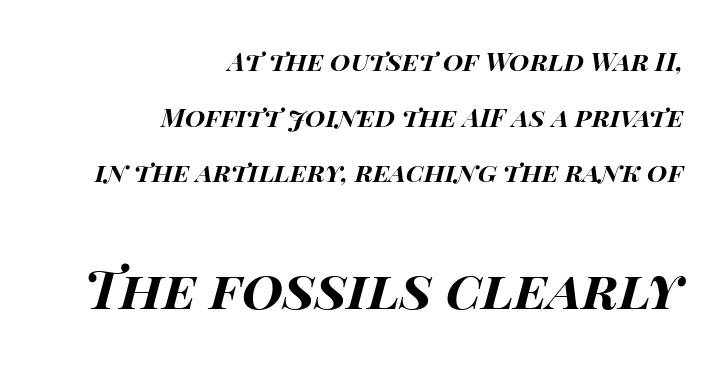
Q: Is the text bold? A: Yes.
Q: Is the text italic (slanted)? A: Yes, it leans right by about 15 degrees.
Q: Is the text underlined? A: No.
Q: How is the paragraph aligned? A: Right-aligned.
Q: Is the spacing between letters normal or unusually wide? A: Normal.
Q: Is the spacing between lines tight, normal or loose? A: Loose.
Q: Which block of text is set in a larger size, the first (top) or the second (bottom)? A: The second (bottom) one.
Q: Width (condensed, normal, or wide)? A: Wide.
Q: Stroke contrast? A: High.
Q: x-height? A: Large.
Q: Monospaced? A: No.
